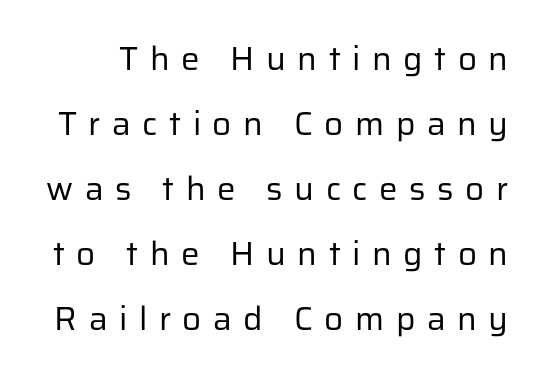
The weight would be labelled regular, book, light, or lighter still. Nope, no serifs anywhere on these letters. Characters follow at a spacing far wider than the type designer built in. Spacing verdict: proportional, widths tailored to each character.
